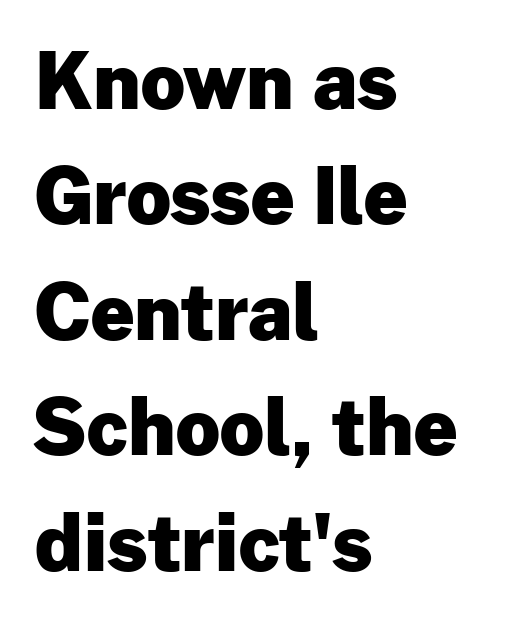
Words appear dense and cohesive because spacing is normal. Is this a fixed-width face? No — the glyphs have proportional, varying widths. The axis of the letterforms is exactly vertical. Heavy-handed strokes throughout: this text is bold. Leftover space on each line is placed entirely after the last word. Check under the words: just untouched page.
